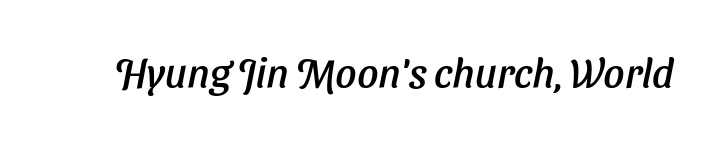
{"italic": "yes", "lean": "right", "slant_degrees": 11, "width": "normal", "stroke_contrast": "low", "x_height": "medium", "monospaced": "no", "underline": "no", "letter_spacing": "normal", "letter_spacing_em": 0.0, "glyph_px": 41}
